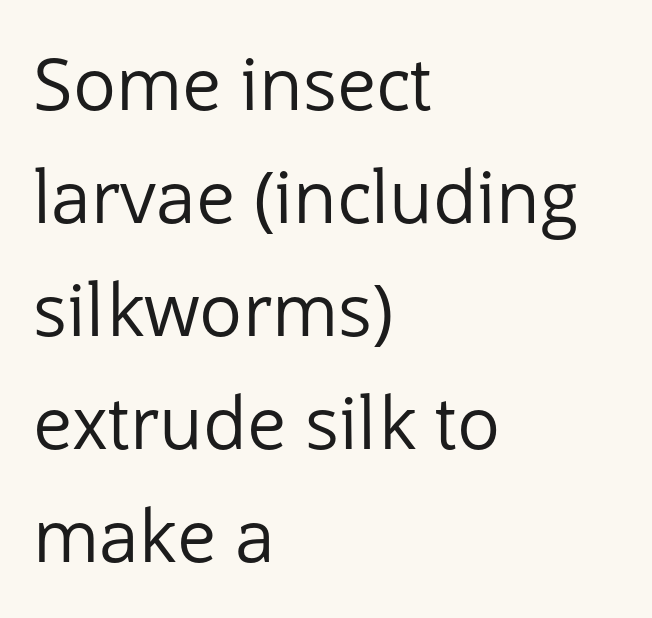
Q: Is the text bold? A: No.
Q: Is the text italic (slanted)? A: No, it is upright.
Q: Is the typeface a serif or a sans-serif typeface? A: Sans-serif.
Q: Is the text underlined? A: No.
Q: How is the paragraph aligned? A: Left-aligned.
Q: Is the spacing between letters normal or unusually wide? A: Normal.
Q: Is the spacing between lines tight, normal or loose? A: Normal.
Q: Width (condensed, normal, or wide)? A: Normal.
Q: Stroke contrast? A: Low.
Q: x-height? A: Medium.
Q: Monospaced? A: No.
